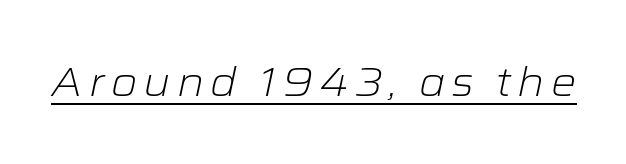
Q: Is the text bold? A: No.
Q: Is the text italic (slanted)? A: Yes, it leans right by about 12 degrees.
Q: Is the text underlined? A: Yes.
Q: Width (condensed, normal, or wide)? A: Wide.
Q: Stroke contrast? A: Low.
Q: x-height? A: Medium.
Q: Monospaced? A: No.
